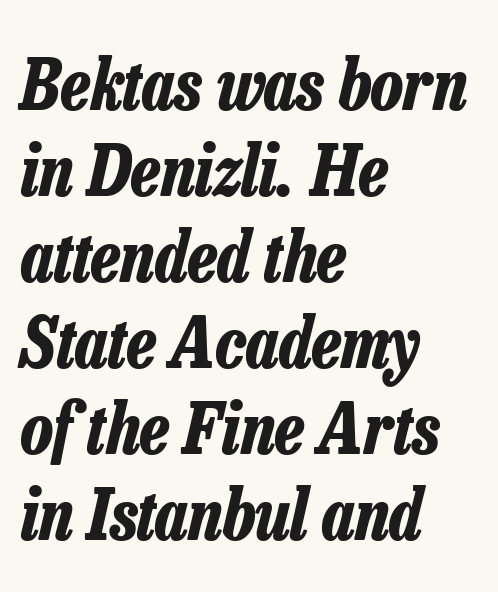
The image shows 71 px bold, condensed type, italic (leaning right); set left-aligned, line spacing 1.21x, normal letter spacing, not underlined; low stroke contrast and a medium x-height.
